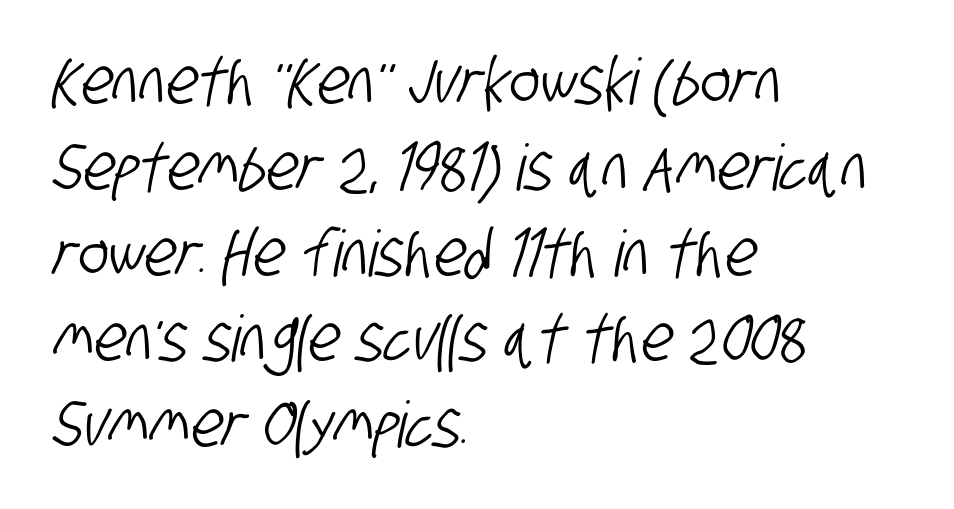
A bare baseline throughout the passage. Grotesque or geometric, the face here clearly has no serifs. One glance says typical: line gaps are just what's usual. Observe the ordinary spacing: letters are neighbours, not strangers.
